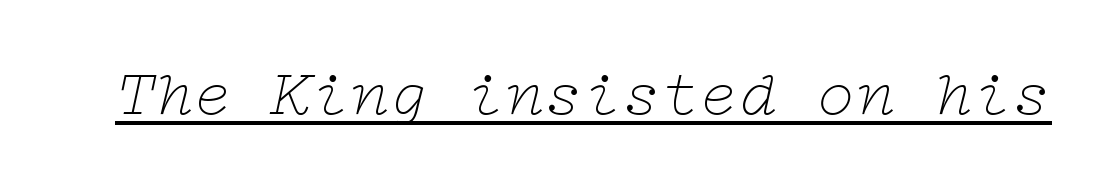
Q: Is the text bold? A: No.
Q: Is the text italic (slanted)? A: Yes, it leans right by about 12 degrees.
Q: Is the typeface a serif or a sans-serif typeface? A: Serif.
Q: Is the text underlined? A: Yes.
Q: Is the spacing between letters normal or unusually wide? A: Normal.
Q: Width (condensed, normal, or wide)? A: Wide.
Q: Stroke contrast? A: Low.
Q: x-height? A: Medium.
